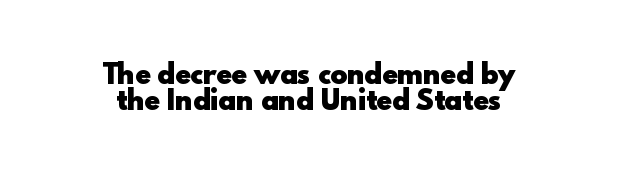
Q: Is the text bold? A: Yes.
Q: Is the text italic (slanted)? A: No, it is upright.
Q: Is the text underlined? A: No.
Q: How is the paragraph aligned? A: Centered.
Q: Is the spacing between letters normal or unusually wide? A: Normal.
Q: Is the spacing between lines tight, normal or loose? A: Tight.
